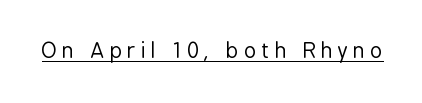
Q: Is the text bold? A: No.
Q: Is the text italic (slanted)? A: No, it is upright.
Q: Is the text underlined? A: Yes.
Q: Is the spacing between letters normal or unusually wide? A: Unusually wide.
